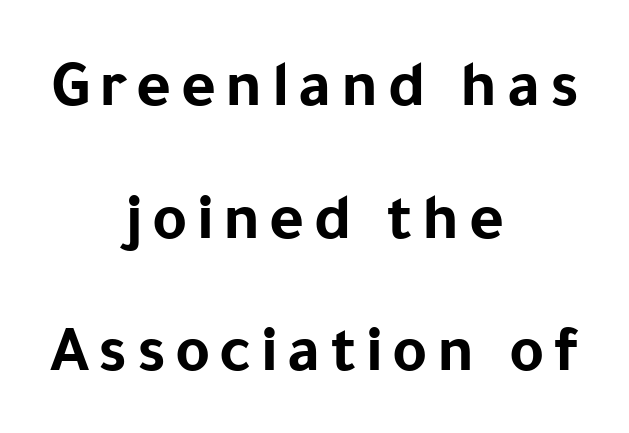
Q: Is the text bold? A: Yes.
Q: Is the text italic (slanted)? A: No, it is upright.
Q: Is the typeface a serif or a sans-serif typeface? A: Sans-serif.
Q: Is the text underlined? A: No.
Q: How is the paragraph aligned? A: Centered.
Q: Is the spacing between lines tight, normal or loose? A: Loose.
Q: Width (condensed, normal, or wide)? A: Normal.
Q: Stroke contrast? A: Low.
Q: x-height? A: Medium.
Q: Monospaced? A: No.
